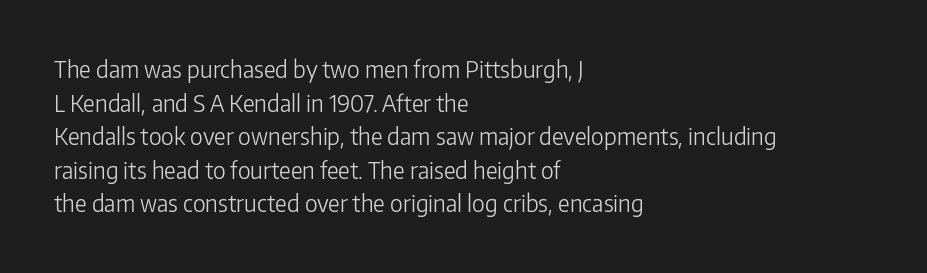
Q: Is the text bold? A: No.
Q: Is the text italic (slanted)? A: No, it is upright.
Q: Is the text underlined? A: No.
Q: How is the paragraph aligned? A: Left-aligned.
Q: Is the spacing between letters normal or unusually wide? A: Normal.
Q: Is the spacing between lines tight, normal or loose? A: Normal.
